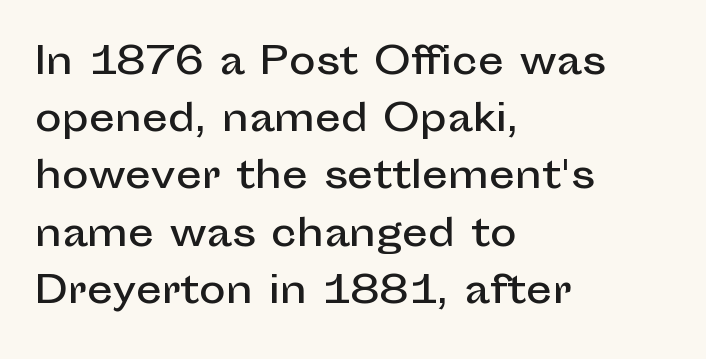
Proportional: the letters do not fall into vertical columns. Is there any slant? The stems are plumb. In terms of letterform style, serifs are entirely absent. Letters rest on an invisible, unmarked baseline. Observe the ordinary spacing: letters are neighbours, not strangers. Caption: multi-line text, flush left, ragged right.
